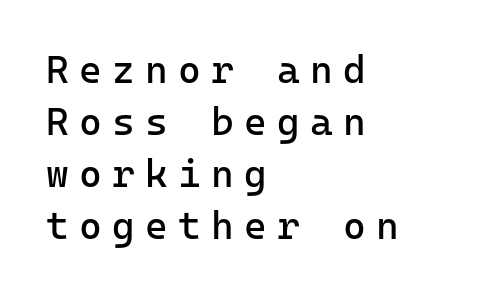
Q: Is the text bold? A: No.
Q: Is the text italic (slanted)? A: No, it is upright.
Q: Is the typeface a serif or a sans-serif typeface? A: Sans-serif.
Q: Is the text underlined? A: No.
Q: How is the paragraph aligned? A: Left-aligned.
Q: Is the spacing between letters normal or unusually wide? A: Unusually wide.
Q: Is the spacing between lines tight, normal or loose? A: Normal.
Q: Width (condensed, normal, or wide)? A: Normal.
Q: Stroke contrast? A: Low.
Q: x-height? A: Medium.
Q: Monospaced? A: Yes.
